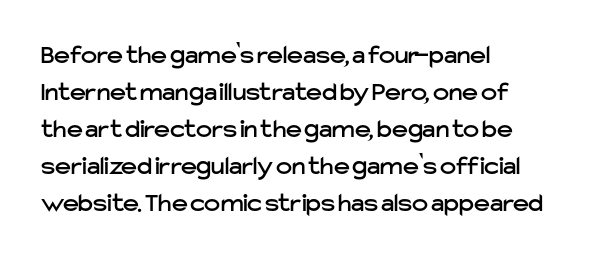
A typesetter would call this zero additional tracking. Notice how descenders clear the ascenders below comfortably — that's standard leading. Ordinary non-slanted type is in use. Letters rest on an invisible, unmarked baseline.
